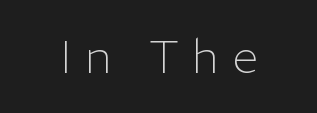
Q: Is the text bold? A: No.
Q: Is the text italic (slanted)? A: No, it is upright.
Q: Is the typeface a serif or a sans-serif typeface? A: Sans-serif.
Q: Is the text underlined? A: No.
Q: How is the paragraph aligned? A: Centered.
Q: Is the spacing between letters normal or unusually wide? A: Unusually wide.
Q: Width (condensed, normal, or wide)? A: Normal.
Q: Stroke contrast? A: Low.
Q: x-height? A: Medium.
Q: Monospaced? A: No.
